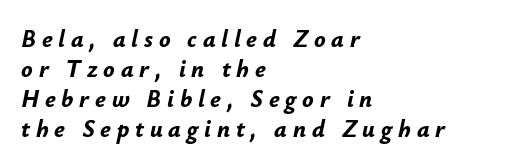
The image shows 24 px bold type, italic (leaning right); set left-aligned, normal line spacing (1.25x), unusually wide letter spacing (+0.24 em), not underlined.
